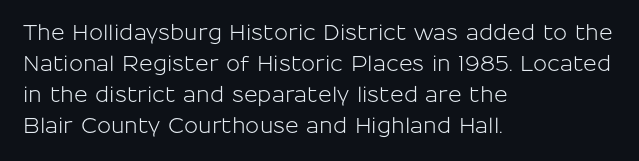
There is no visible air inserted between adjacent glyphs. Alignment: flush left. The words here are not underlined. The axis of the letterforms is exactly vertical. The designer left line spacing at the default.
